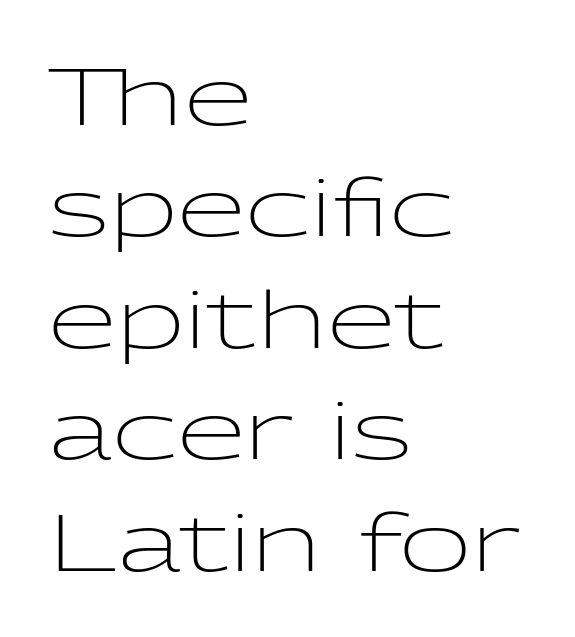
{"serif": "no", "italic": "no", "bold": "no", "weight": "light", "width": "wide", "stroke_contrast": "low", "x_height": "medium", "monospaced": "no", "underline": "no", "align": "left", "line_spacing": "normal", "line_spacing_ratio": 1.41, "letter_spacing": "normal", "letter_spacing_em": 0.0, "glyph_px": 79}
